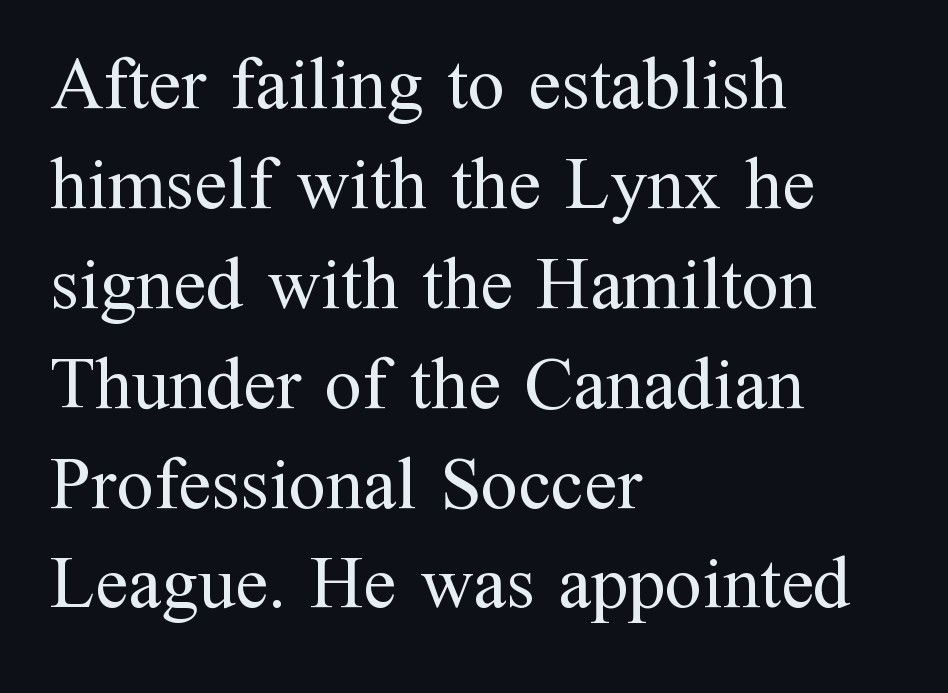
Horizontal bands of white between lines are of average thickness. Plain, unruled lines of type. The face looks like a standard text weight, possibly lighter. Italic? Not at all — the glyphs are vertical. This sample uses plain, unmodified letter spacing. The face used here is proportionally spaced, like ordinary book or web type.
